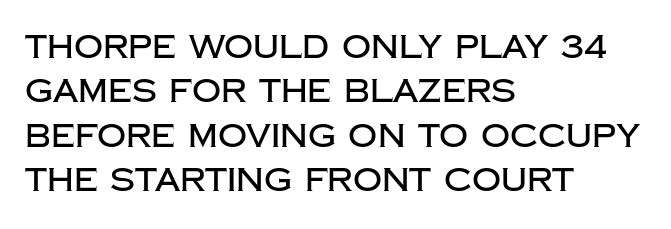
These lines were composed using upright roman letters. Each line starts at the same left margin while the right side varies. The passage shown is typed in a proportional face where columns would drift. The area under the type is left untouched. Note: no serifs on the glyphs.
